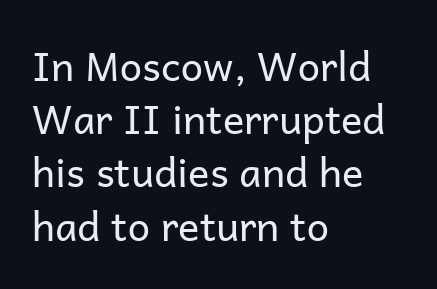
Tracking value appears to be zero — textbook default spacing. Notice how descenders clear the ascenders below comfortably — that's standard leading. The typesetting does not lean heavy: it is not bold. Are there feet on the stems? There aren't — it's a sans.
